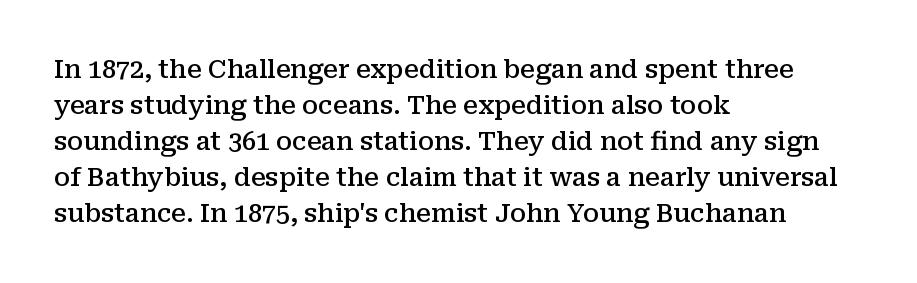
{"italic": "no", "bold": "semi", "underline": "no", "align": "left", "line_spacing": "normal", "line_spacing_ratio": 1.44, "letter_spacing": "normal", "letter_spacing_em": 0.0, "glyph_px": 25}
